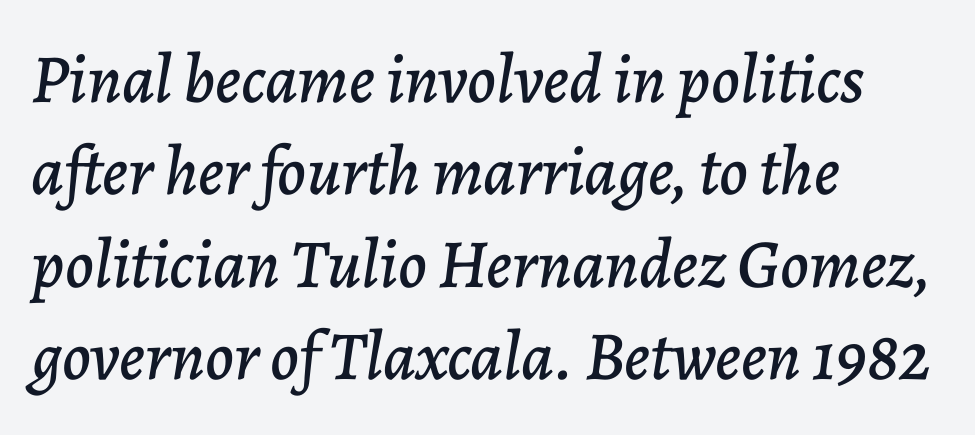
Regular leading. Looking at the ascenders, they clearly lean. The gaps between neighbouring characters are ordinary and unremarkable. Quick note: underline off.
